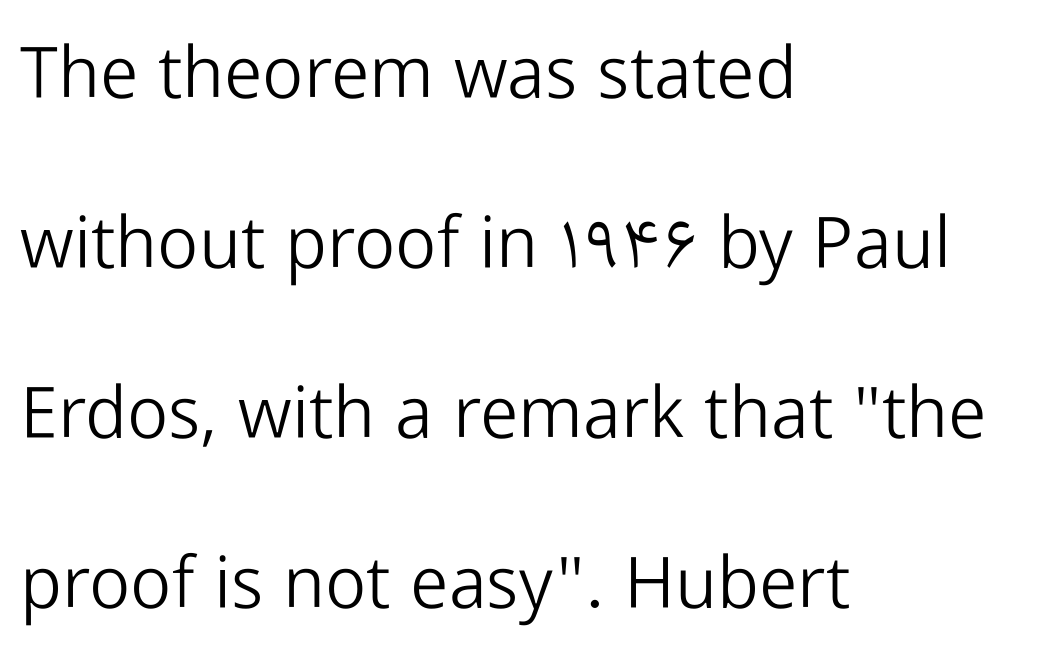
Q: Is the text bold? A: No.
Q: Is the text italic (slanted)? A: No, it is upright.
Q: Is the typeface a serif or a sans-serif typeface? A: Sans-serif.
Q: Is the text underlined? A: No.
Q: How is the paragraph aligned? A: Left-aligned.
Q: Is the spacing between letters normal or unusually wide? A: Normal.
Q: Is the spacing between lines tight, normal or loose? A: Loose.
Q: Width (condensed, normal, or wide)? A: Normal.
Q: Stroke contrast? A: Low.
Q: x-height? A: Medium.
Q: Monospaced? A: No.
